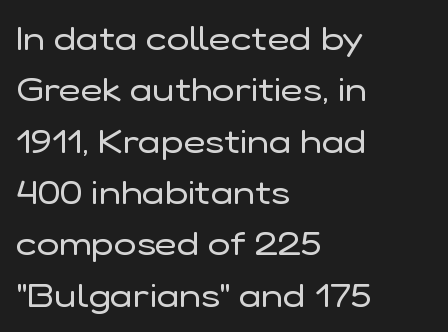
Students, observe: this is what conventionally led text looks like. Underline: absent. Each letter keeps its own natural width here, so spacing adapts to shape. The letterforms sit at book weight or below. Characters follow at the spacing the type designer built in.
